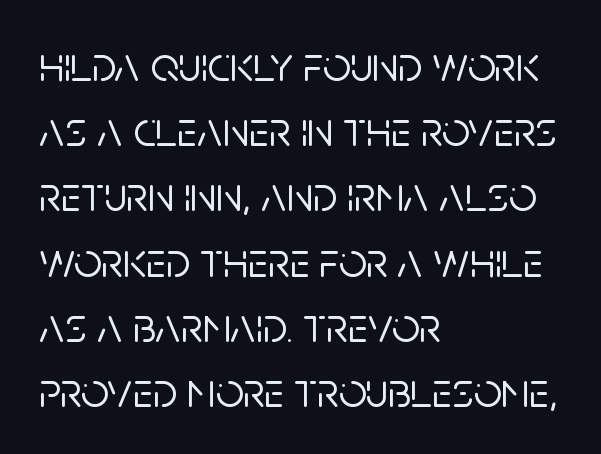
The image shows 49 px sans-serif type, upright; set left-aligned, normal line spacing (1.33x), normal letter spacing, not underlined; low stroke contrast and a large x-height.
